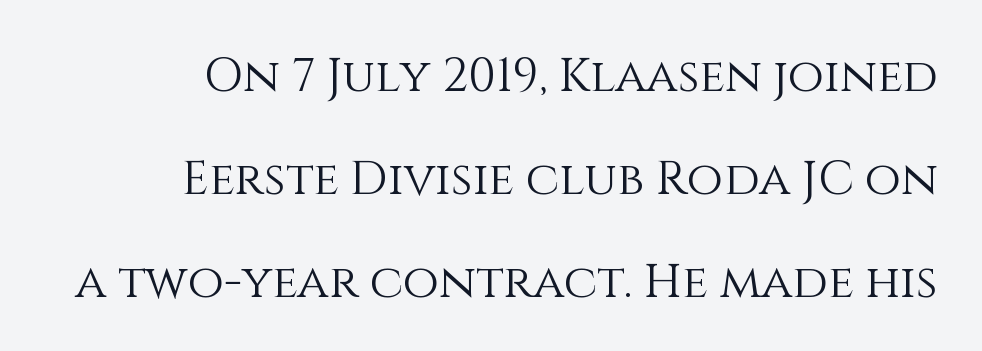
The typeface has the unassuming heft of standard copy or less. Where is the straight margin? On the right. Every stem runs plumb, perpendicular to the baseline. Think of a printed novel: that variable character pitch is what you see here. Descender tails drop into unmarked territory. The lines are spread far apart with generous leading.
